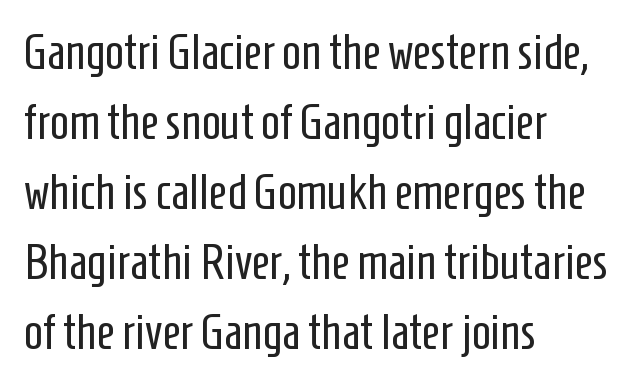
Weight: regular or lighter. Posture: straight, roman, zero tilt. The typesetter chose a ragged-right arrangement here. Default kerning and tracking; the words read as compact shapes. Rule under the text: the space is simply empty. The face used here is a sans, in the tradition of grotesques and geometrics.
